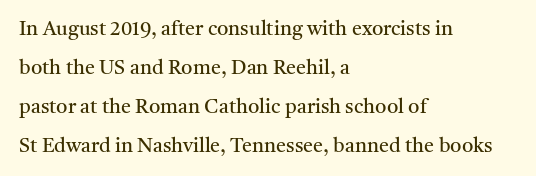
No extra tracking has been applied to these lines. Anything drawn beneath the words? Only blank space. Stroke mass is kept to a normal reading level or below. In CSS terms this would be text-align: left. Line spacing here is loose. A typesetter would mark this as roman, not italic.
